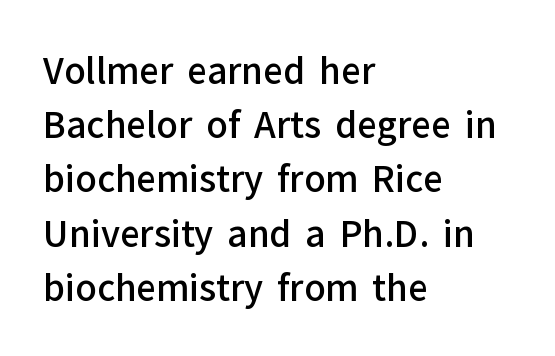
{"serif": "no", "italic": "no", "bold": "semi", "weight": "semibold", "width": "normal", "stroke_contrast": "low", "x_height": "medium", "monospaced": "no", "underline": "no", "align": "left", "line_spacing": "normal", "line_spacing_ratio": 1.55, "letter_spacing": "normal", "letter_spacing_em": 0.0, "glyph_px": 35}
